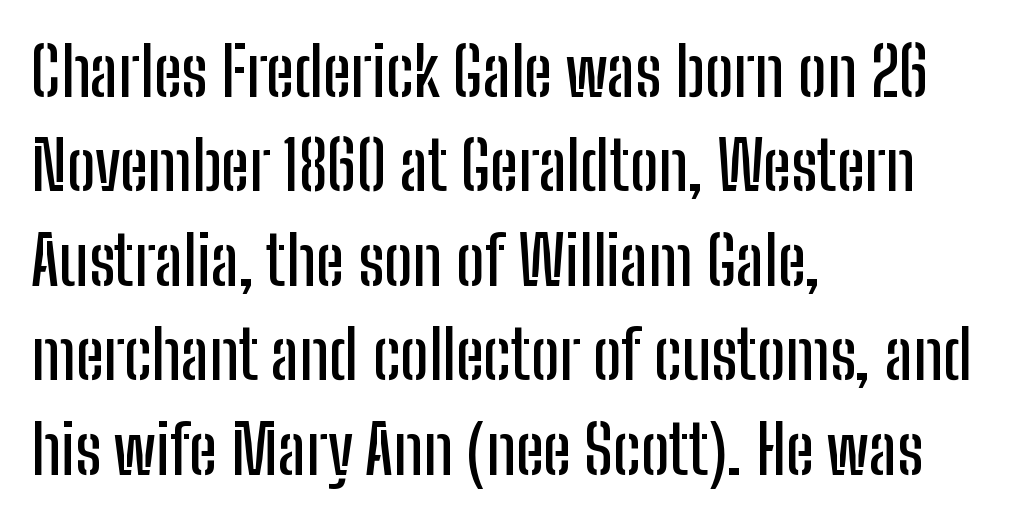
The image shows 67 px condensed sans-serif type, upright; set left-aligned, normal line spacing (1.41x), normal letter spacing, not underlined; low stroke contrast and a medium x-height.
